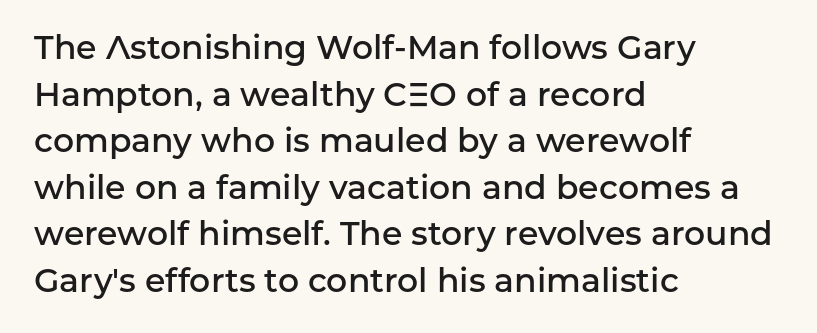
{"serif": "no", "italic": "no", "bold": "semi", "weight": "semibold", "width": "normal", "stroke_contrast": "low", "x_height": "medium", "monospaced": "no", "underline": "no", "align": "left", "line_spacing": "normal", "line_spacing_ratio": 1.41, "letter_spacing": "normal", "letter_spacing_em": 0.0, "glyph_px": 33}
